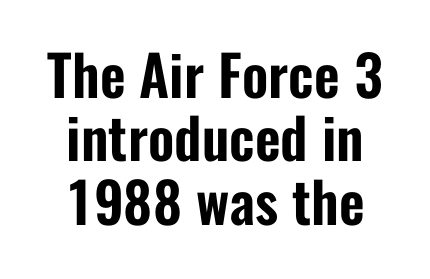
The image shows 56 px condensed sans-serif type, upright; set centered, tight line spacing (1.13x), normal letter spacing, not underlined; low stroke contrast and a medium x-height.
